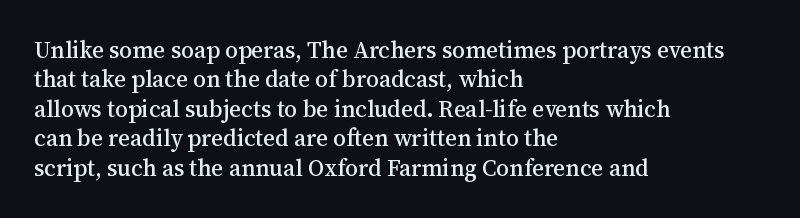
One-word summary of the alignment: left. Posture: vertical. The tracking reads as untouched default to a designer's eye. Each row of text sits above clean, open space. Does the leading feel generous? No, just average.
